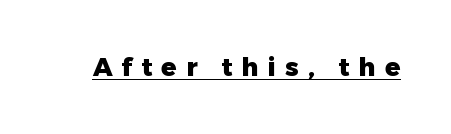
The image shows 25 px bold type, upright; set unusually wide letter spacing (+0.37 em), underlined.
